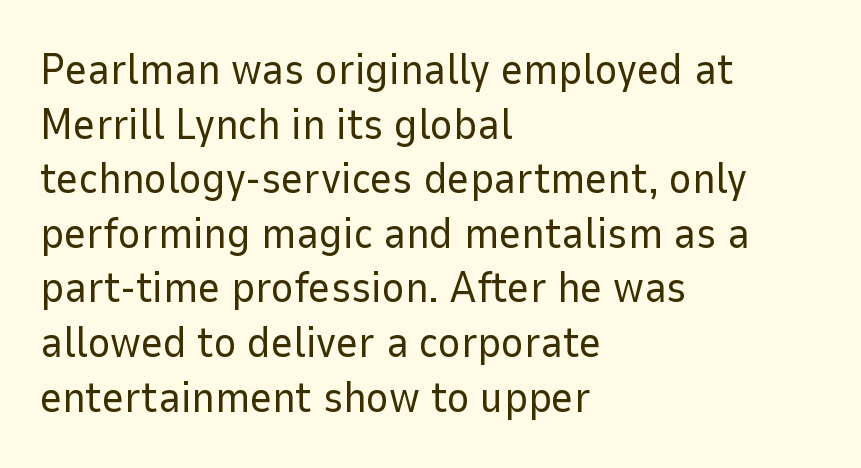
{"serif": "no", "italic": "no", "bold": "no", "weight": "regular", "width": "normal", "stroke_contrast": "low", "x_height": "medium", "monospaced": "no", "underline": "no", "align": "left", "line_spacing": "normal", "line_spacing_ratio": 1.27, "letter_spacing": "normal", "letter_spacing_em": 0.0, "glyph_px": 43}
